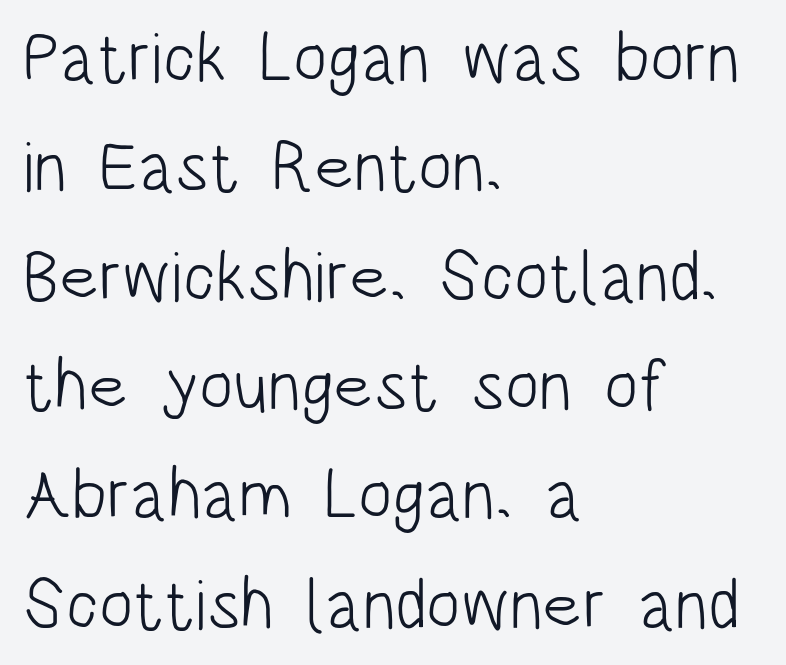
The zone under the glyphs is completely vacant. The letters sit at their default tracking, neither squeezed nor spread. Unlike italic type, these characters show no tilt at all. You could not count columns in this text — the font is proportionally spaced.
